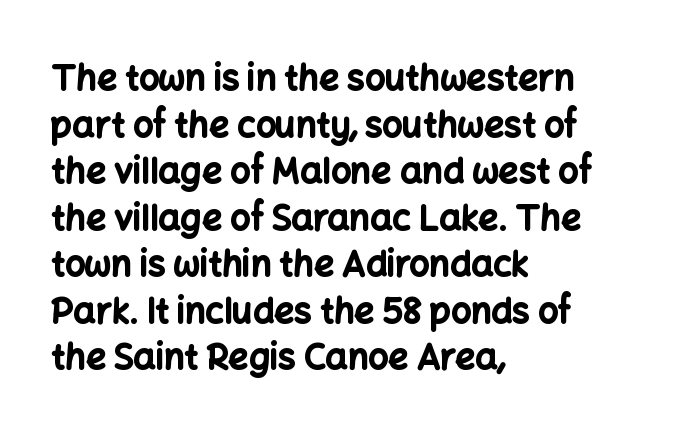
Q: Is the text bold? A: Yes.
Q: Is the text italic (slanted)? A: No, it is upright.
Q: Is the typeface a serif or a sans-serif typeface? A: Sans-serif.
Q: Is the text underlined? A: No.
Q: How is the paragraph aligned? A: Left-aligned.
Q: Is the spacing between letters normal or unusually wide? A: Normal.
Q: Is the spacing between lines tight, normal or loose? A: Normal.
Q: Width (condensed, normal, or wide)? A: Normal.
Q: Stroke contrast? A: Low.
Q: x-height? A: Medium.
Q: Monospaced? A: No.
